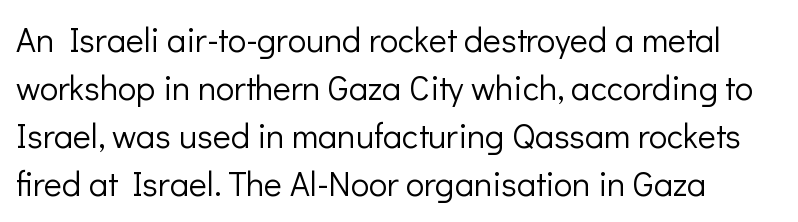
{"serif": "no", "italic": "no", "bold": "no", "weight": "light", "width": "normal", "stroke_contrast": "low", "x_height": "medium", "monospaced": "no", "underline": "no", "line_spacing": "normal", "line_spacing_ratio": 1.41, "letter_spacing": "normal", "letter_spacing_em": 0.0, "glyph_px": 34}
